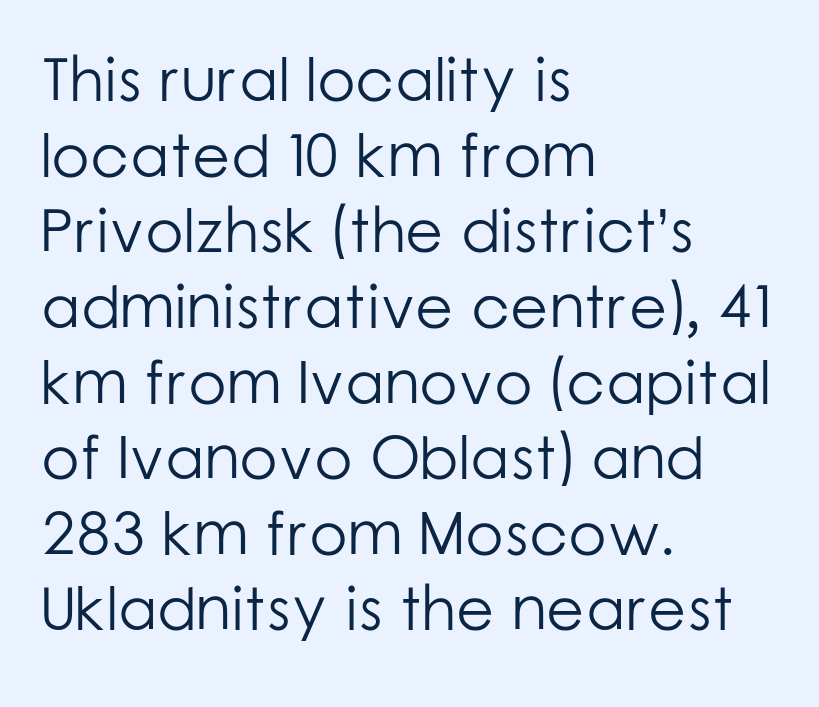
The image shows 62 px light sans-serif type, upright; set left-aligned, line spacing 1.22x, normal letter spacing, not underlined; low stroke contrast and a medium x-height.
